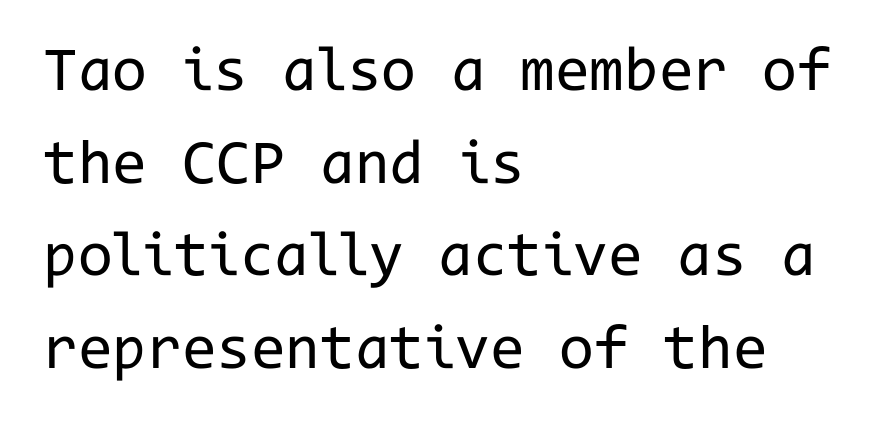
Monospaced: the letters line up in strict vertical columns. Unmarked baselines from the first word to the last. Ascenders rise straight up at ninety degrees. Every row of glyphs begins at an identical x-position on the left.
